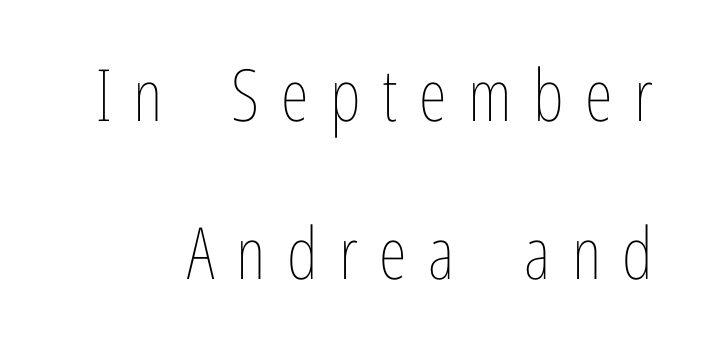
{"italic": "no", "bold": "no", "weight": "thin", "width": "condensed", "stroke_contrast": "low", "x_height": "medium", "monospaced": "no", "underline": "no", "line_spacing": "loose", "line_spacing_ratio": 2.2, "letter_spacing": "wide", "letter_spacing_em": 0.3, "glyph_px": 72}
